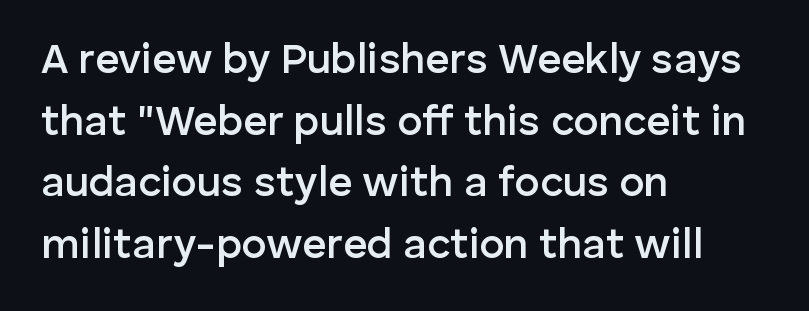
The font family rendered here belongs to the sans-serif group. The face used here is proportionally spaced, like ordinary book or web type. The letters are semibold — heavier than regular but short of a full bold. Caption: standard tracking, unaltered. Teacher's note: observe the even left margin — that is flush-left alignment. Italic: no, the glyphs are upright roman.
